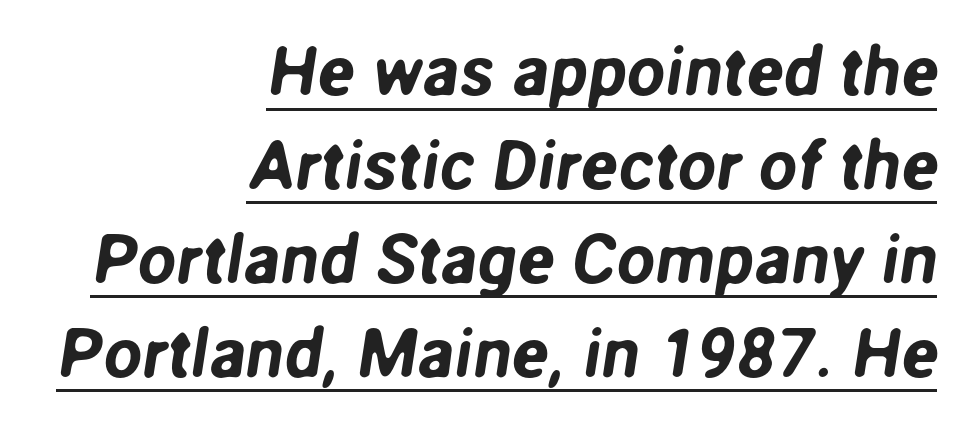
The image shows 69 px sans-serif type; set right-aligned, normal line spacing (1.36x), normal letter spacing, underlined; low stroke contrast and a medium x-height.
